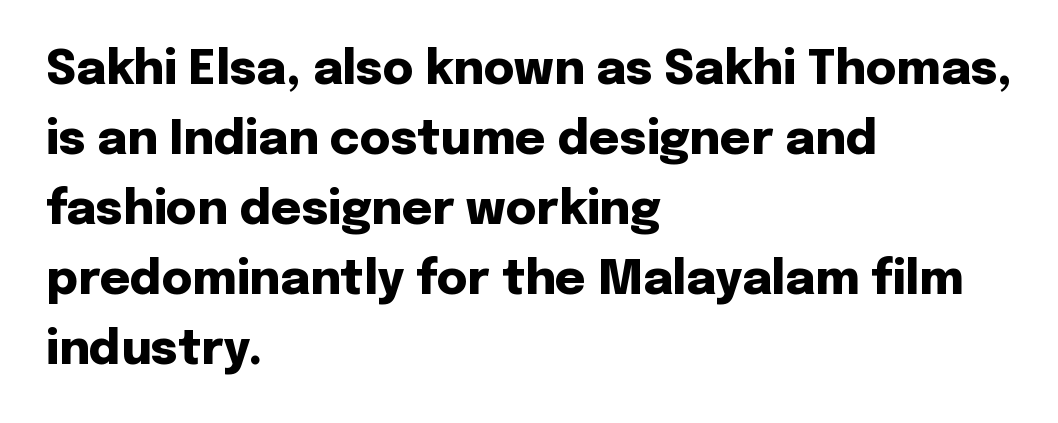
Q: Is the text bold? A: Yes.
Q: Is the text italic (slanted)? A: No, it is upright.
Q: Is the typeface a serif or a sans-serif typeface? A: Sans-serif.
Q: Is the text underlined? A: No.
Q: How is the paragraph aligned? A: Left-aligned.
Q: Is the spacing between letters normal or unusually wide? A: Normal.
Q: Is the spacing between lines tight, normal or loose? A: Normal.
Q: Width (condensed, normal, or wide)? A: Normal.
Q: Stroke contrast? A: Low.
Q: x-height? A: Medium.
Q: Monospaced? A: No.
